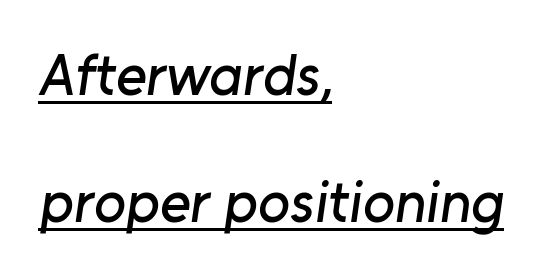
{"serif": "no", "width": "normal", "stroke_contrast": "low", "x_height": "medium", "monospaced": "no", "underline": "yes", "align": "left", "line_spacing": "loose", "line_spacing_ratio": 2.15, "letter_spacing": "normal", "letter_spacing_em": 0.0, "glyph_px": 59}
